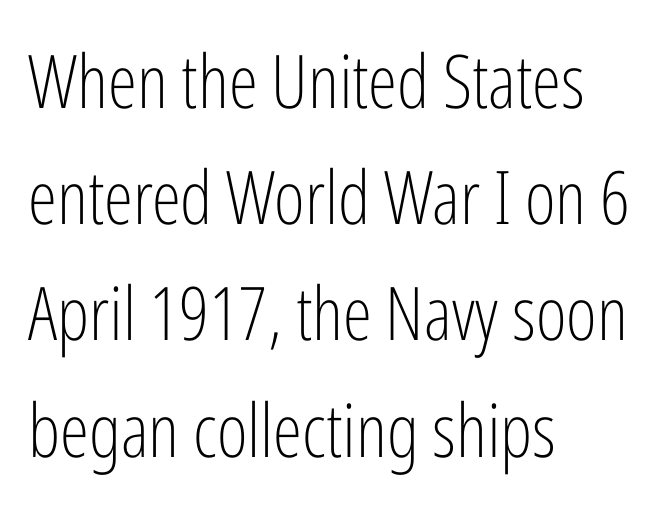
The image shows 74 px light, condensed sans-serif type, upright; set left-aligned, normal line spacing (1.57x), normal letter spacing, not underlined; low stroke contrast and a medium x-height.
